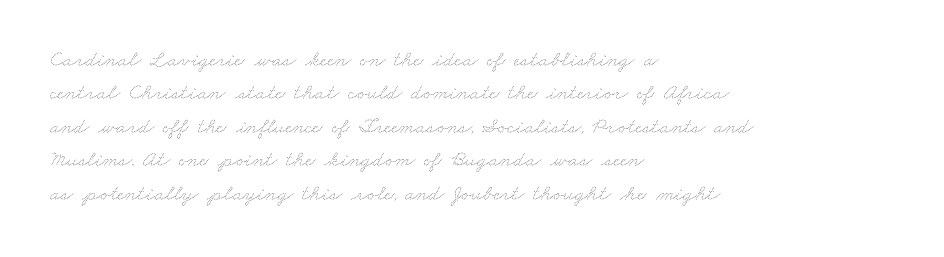
The image shows 22 px text type; set left-aligned, normal line spacing (1.52x), normal letter spacing, not underlined.
